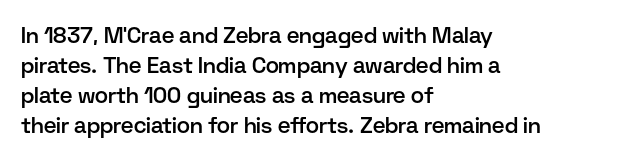
The rows are spaced the way most documents space them. Default kerning and tracking; the words read as compact shapes. Reading down the block, your eye returns to a fixed left position each line. The lettering stays uniformly vertical, giving the passage a roman look. Set as a demibold, roughly 600 on the weight scale.
